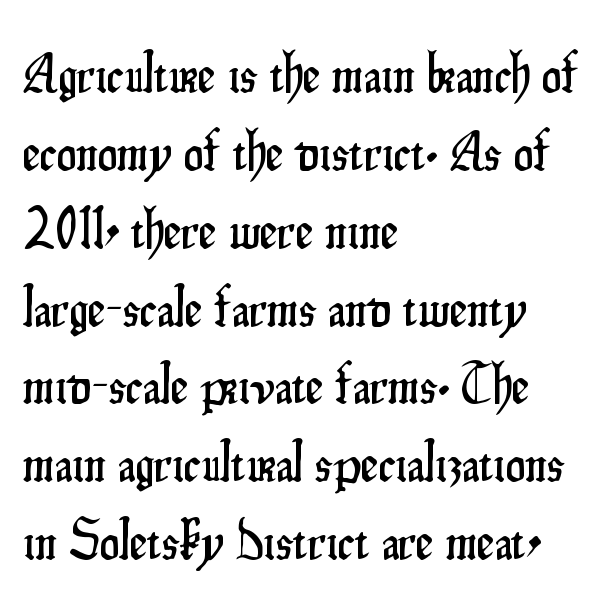
{"serif": "no", "italic": "no", "width": "condensed", "stroke_contrast": "low", "x_height": "small", "monospaced": "no", "underline": "no", "align": "left", "line_spacing": "normal", "line_spacing_ratio": 1.39, "letter_spacing": "normal", "letter_spacing_em": 0.0, "glyph_px": 56}
